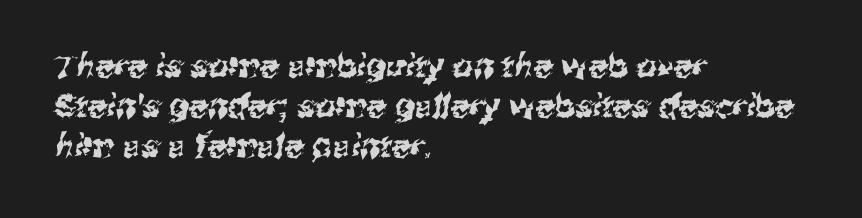
Q: Is the typeface a serif or a sans-serif typeface? A: Sans-serif.
Q: Is the text underlined? A: No.
Q: How is the paragraph aligned? A: Left-aligned.
Q: Is the spacing between letters normal or unusually wide? A: Normal.
Q: Is the spacing between lines tight, normal or loose? A: Normal.
Q: Width (condensed, normal, or wide)? A: Normal.
Q: Stroke contrast? A: Medium.
Q: x-height? A: Medium.
Q: Monospaced? A: No.
